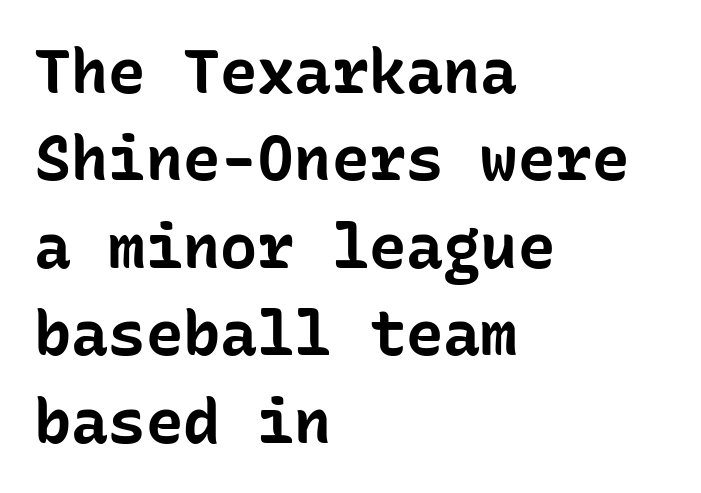
The image shows 62 px bold sans-serif type, upright, monospaced; set left-aligned, normal line spacing (1.41x), normal letter spacing, not underlined; low stroke contrast and a medium x-height.
